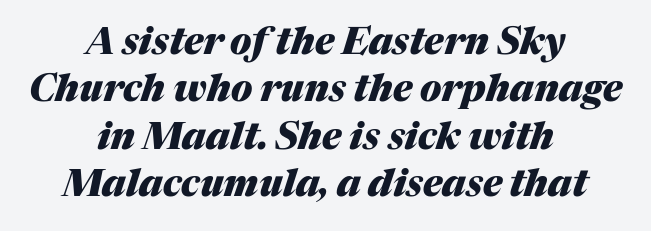
A typesetter would call this proportional, since set widths differ per character. The block of text has a typical density, with ordinary space between rows. Is the type slanted? Yes — the strokes lean at a clear angle. A dark, heavy texture on the line: the type is bold.
